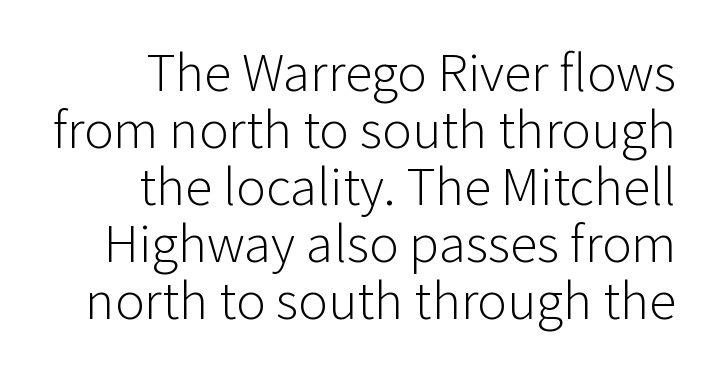
{"serif": "no", "italic": "no", "bold": "no", "weight": "light", "width": "normal", "stroke_contrast": "low", "x_height": "medium", "monospaced": "no", "underline": "no", "align": "right", "line_spacing": "tight", "line_spacing_ratio": 1.14, "letter_spacing": "normal", "letter_spacing_em": 0.0, "glyph_px": 50}
